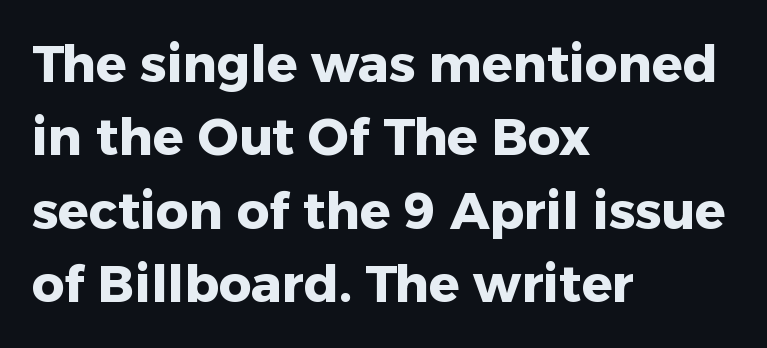
Descender tails drop into unmarked territory. The horizontal fit of the characters is conventional and even. This is the regular roman posture of the typeface. Vertical spacing — default. The rag falls on the right side of this text block. Nope, no serifs anywhere on these letters.
